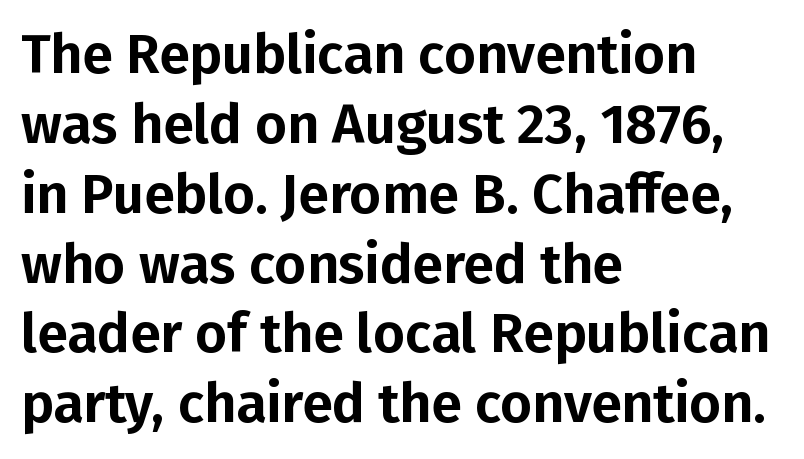
Words float on clear page, feet unadorned. Does the leading feel generous? No, just average. A sans-serif font was chosen for this passage. Unlike italic type, these characters show no tilt at all.
